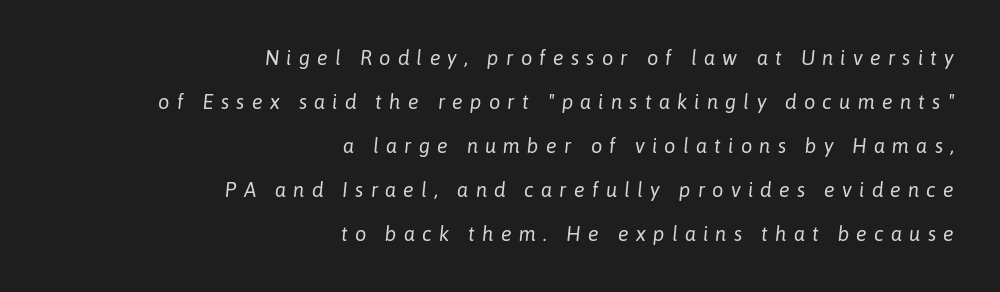
This reads as an unemphasized weight, regular at the heaviest. Leftover space on each line is placed entirely before the opening word. Substantial extra tracking has been applied to these lines. Quick note: italic. The foot of each line stays bare and open.
